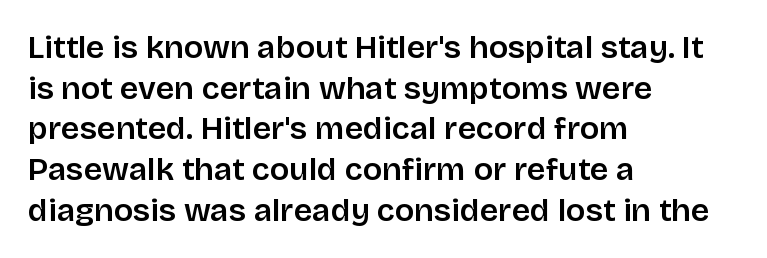
{"serif": "no", "italic": "no", "bold": "semi", "weight": "semibold", "width": "normal", "stroke_contrast": "low", "x_height": "large", "monospaced": "no", "underline": "no", "align": "left", "line_spacing": "normal", "line_spacing_ratio": 1.27, "letter_spacing": "normal", "letter_spacing_em": 0.0, "glyph_px": 32}
